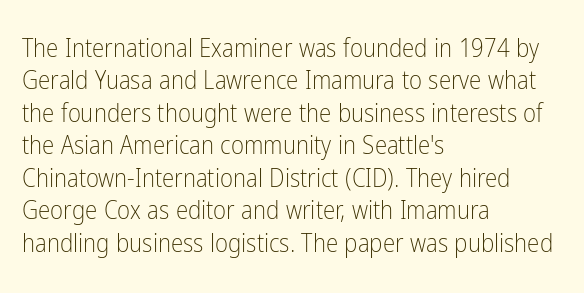
{"italic": "no", "bold": "no", "underline": "no", "align": "left", "line_spacing": "normal", "line_spacing_ratio": 1.3, "letter_spacing": "normal", "letter_spacing_em": 0.0, "glyph_px": 25}
